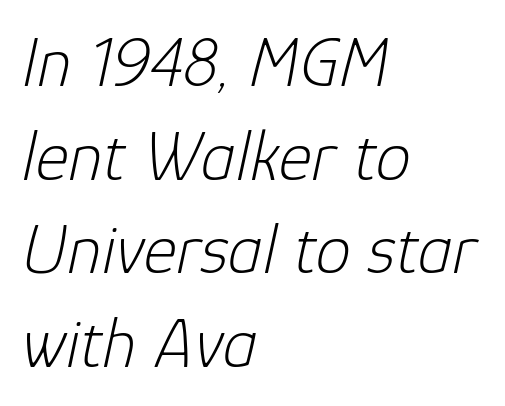
{"italic": "yes", "lean": "right", "slant_degrees": 12, "bold": "no", "weight": "light", "width": "normal", "stroke_contrast": "low", "x_height": "medium", "monospaced": "no", "underline": "no", "align": "left", "line_spacing": "normal", "line_spacing_ratio": 1.32, "letter_spacing": "normal", "letter_spacing_em": 0.0, "glyph_px": 71}
